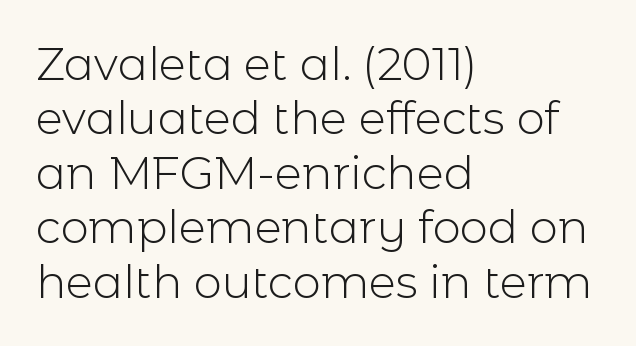
Quick note: underline off. The letters carry no serifs — their stems end cleanly without finishing strokes. Tracking value appears to be zero — textbook default spacing. Is there any slant? The stems are plumb.
